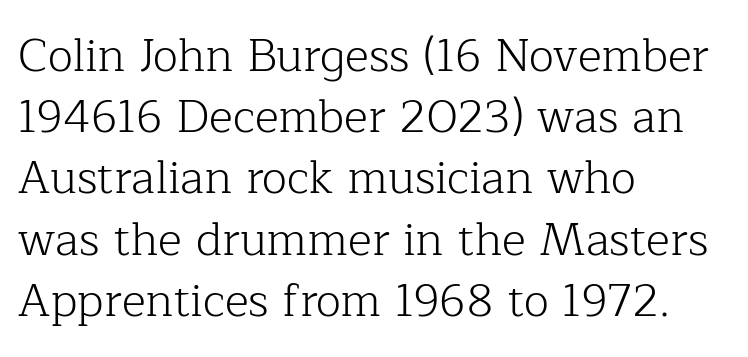
Q: Is the text bold? A: No.
Q: Is the text italic (slanted)? A: No, it is upright.
Q: Is the typeface a serif or a sans-serif typeface? A: Serif.
Q: Is the text underlined? A: No.
Q: How is the paragraph aligned? A: Left-aligned.
Q: Is the spacing between letters normal or unusually wide? A: Normal.
Q: Is the spacing between lines tight, normal or loose? A: Normal.
Q: Width (condensed, normal, or wide)? A: Normal.
Q: Stroke contrast? A: Low.
Q: x-height? A: Medium.
Q: Monospaced? A: No.
